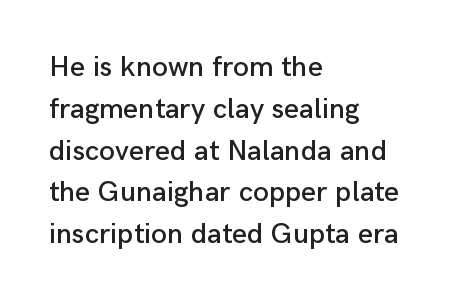
Q: Is the text italic (slanted)? A: No, it is upright.
Q: Is the typeface a serif or a sans-serif typeface? A: Sans-serif.
Q: Is the text underlined? A: No.
Q: How is the paragraph aligned? A: Left-aligned.
Q: Is the spacing between letters normal or unusually wide? A: Normal.
Q: Is the spacing between lines tight, normal or loose? A: Normal.
Q: Width (condensed, normal, or wide)? A: Normal.
Q: Stroke contrast? A: Low.
Q: x-height? A: Medium.
Q: Monospaced? A: No.
